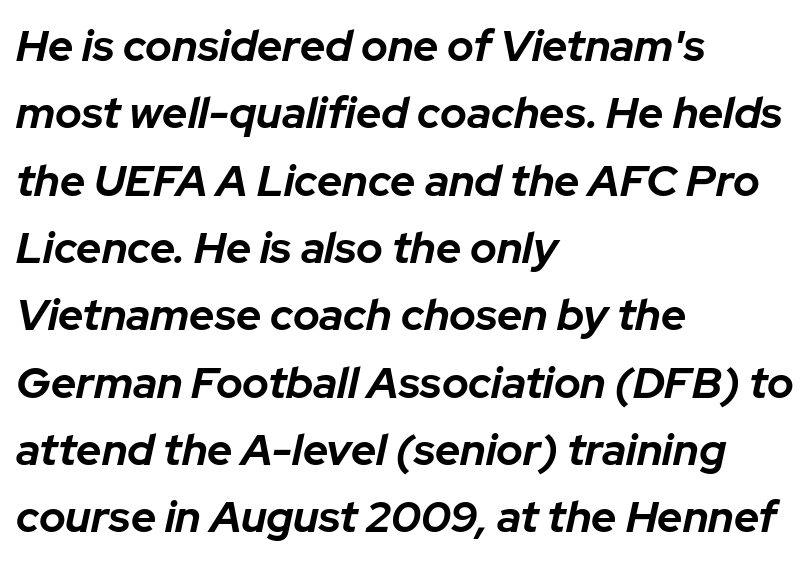
Vertically, the passage feels balanced, rows spaced as you'd expect. Compared with ordinary roman type, these characters are visibly tilted. Does extra space separate the letters? No, they use regular spacing. The space beneath each line is pristine and unruled. The passage shown is emphatically bold. Notice how the passage keeps a crisp vertical edge on the left only.
